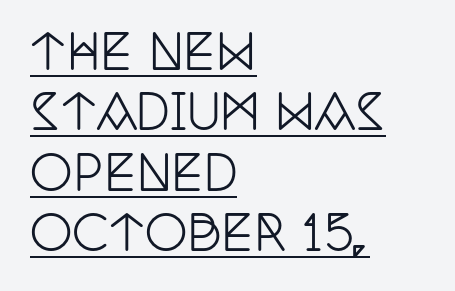
A typesetter would label this face a serif. A typesetter would call this zero additional tracking. Is there any slant? The stems are plumb. The text block is weighted toward the left margin, trailing off unevenly rightward.
